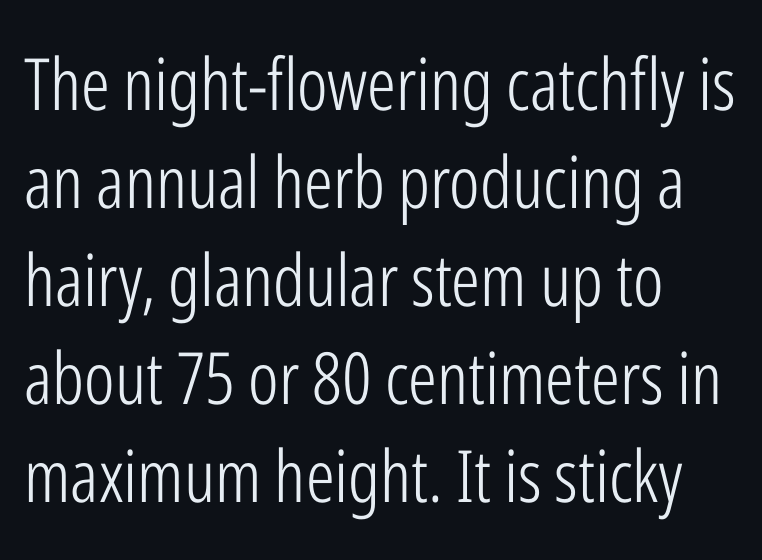
Q: Is the text bold? A: No.
Q: Is the text italic (slanted)? A: No, it is upright.
Q: Is the typeface a serif or a sans-serif typeface? A: Sans-serif.
Q: Is the text underlined? A: No.
Q: How is the paragraph aligned? A: Left-aligned.
Q: Is the spacing between letters normal or unusually wide? A: Normal.
Q: Is the spacing between lines tight, normal or loose? A: Normal.
Q: Width (condensed, normal, or wide)? A: Condensed.
Q: Stroke contrast? A: Low.
Q: x-height? A: Medium.
Q: Monospaced? A: No.
